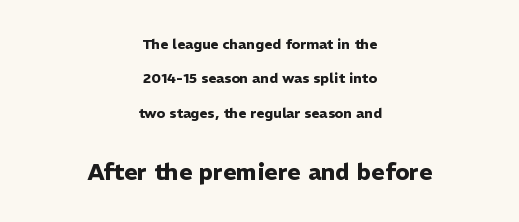
Inter-character spacing is left at the font's built-in metrics. The compositor balanced each line on the midline. Vertical spacing — loose. If you drew a line through each stem, it would be perfectly vertical.
